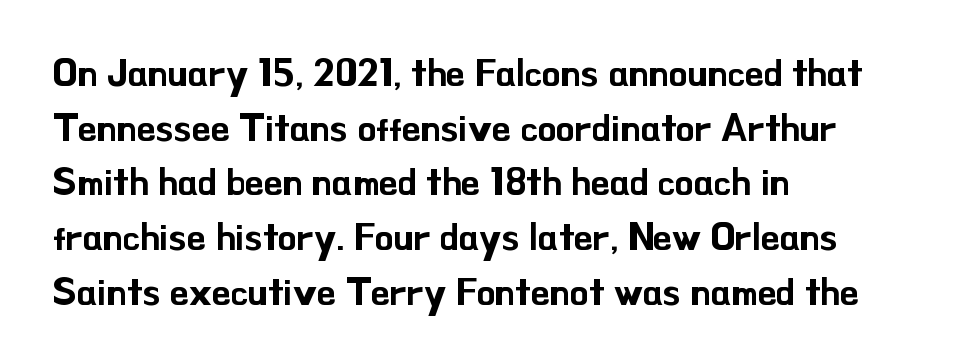
The letters stand upright; this is a roman face. Honestly, the letter spacing is just normal — you wouldn't notice it. The passage shown is typed in a proportional face where columns would drift. Lines of text with bare space underneath. A normal amount of white space separates one row of letters from the next. Which margin do the lines hug? The left one — the right edge is uneven.
